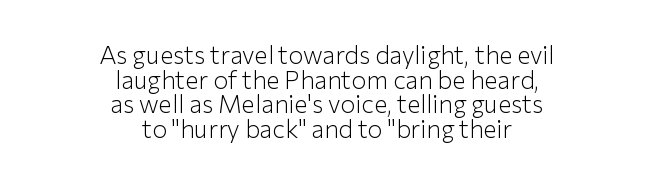
The image shows 25 px text type, upright; set centered, tight line spacing (0.99x), normal letter spacing, not underlined.
